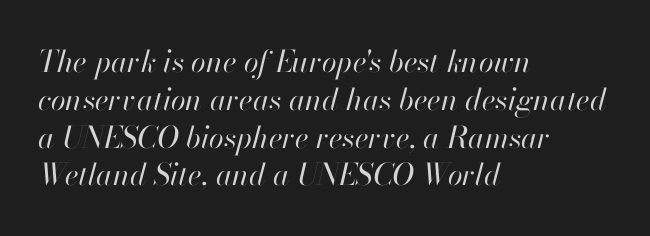
{"italic": "yes", "lean": "right", "slant_degrees": 13, "bold": "no", "weight": "regular", "width": "normal", "stroke_contrast": "high", "x_height": "small", "monospaced": "no", "underline": "no", "align": "left", "line_spacing": "normal", "line_spacing_ratio": 1.26, "letter_spacing": "normal", "letter_spacing_em": 0.0, "glyph_px": 30}
